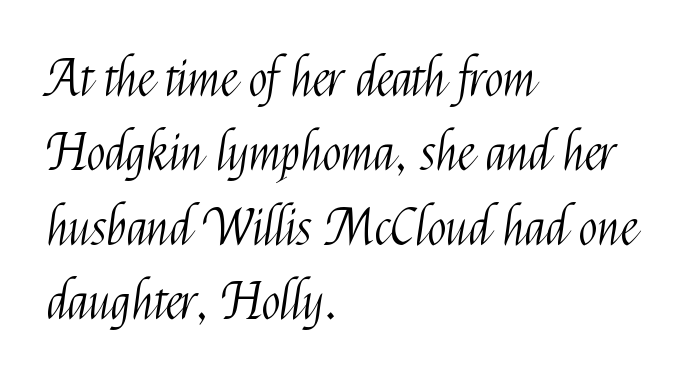
Q: Is the text bold? A: No.
Q: Is the text italic (slanted)? A: Yes.
Q: Is the typeface a serif or a sans-serif typeface? A: Sans-serif.
Q: Is the text underlined? A: No.
Q: How is the paragraph aligned? A: Left-aligned.
Q: Is the spacing between letters normal or unusually wide? A: Normal.
Q: Is the spacing between lines tight, normal or loose? A: Normal.
Q: Width (condensed, normal, or wide)? A: Condensed.
Q: Stroke contrast? A: Medium.
Q: x-height? A: Medium.
Q: Monospaced? A: No.
